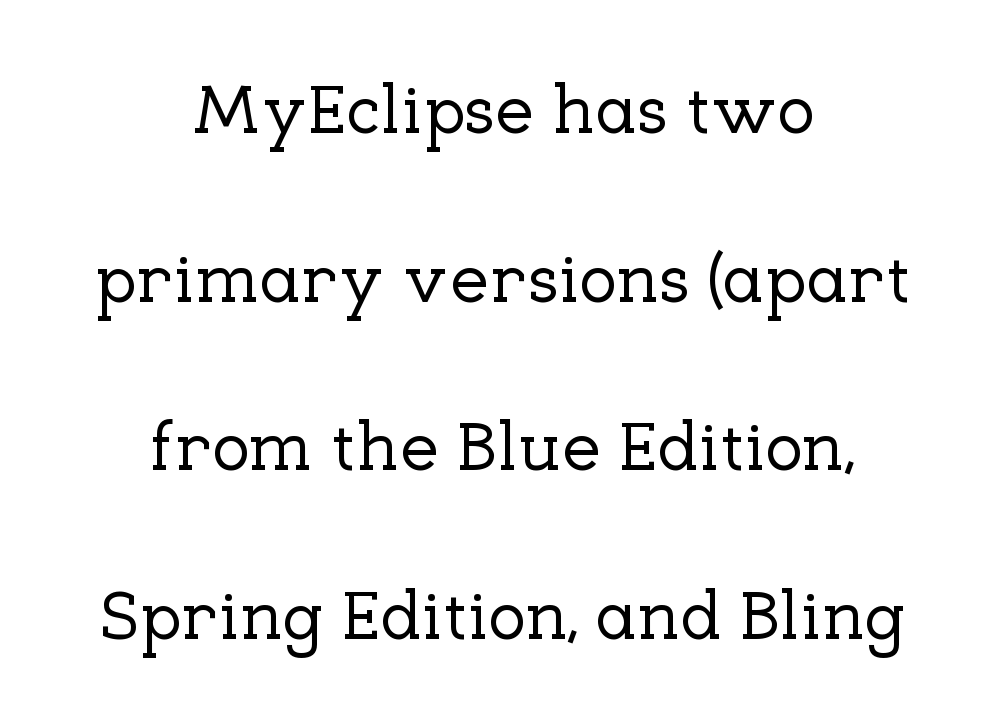
Q: Is the text italic (slanted)? A: No, it is upright.
Q: Is the typeface a serif or a sans-serif typeface? A: Serif.
Q: Is the text underlined? A: No.
Q: How is the paragraph aligned? A: Centered.
Q: Is the spacing between letters normal or unusually wide? A: Normal.
Q: Is the spacing between lines tight, normal or loose? A: Loose.
Q: Width (condensed, normal, or wide)? A: Normal.
Q: Stroke contrast? A: Low.
Q: x-height? A: Medium.
Q: Monospaced? A: No.
